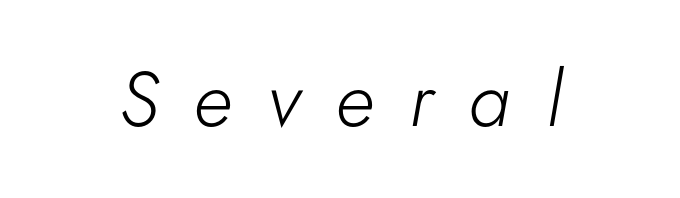
Has an underline been added? It has not. Students, note that the glyphs here are deliberately spaced far apart. Weight: in the light-to-regular range. Proportional: the letters do not fall into vertical columns. The typesetter chose a symmetrical, centered arrangement here. Quick note: italic.
